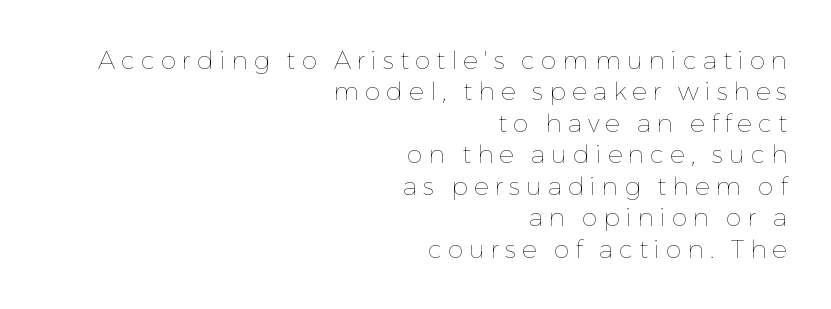
Horizontal bands of white between lines are of average thickness. The weight would be labelled regular, book, light, or lighter still. Between one letter and the next there's a generous, obvious gap. The passage shown is not underscored anywhere. Caption: multi-line text, flush right, ragged left. Rendered with straight, roman letterforms.
